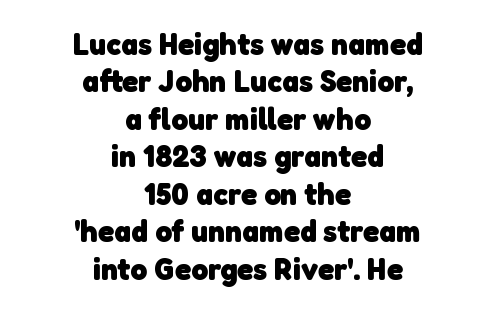
Q: Is the text bold? A: Yes.
Q: Is the typeface a serif or a sans-serif typeface? A: Sans-serif.
Q: Is the text underlined? A: No.
Q: How is the paragraph aligned? A: Centered.
Q: Is the spacing between letters normal or unusually wide? A: Normal.
Q: Width (condensed, normal, or wide)? A: Normal.
Q: Stroke contrast? A: Low.
Q: x-height? A: Medium.
Q: Monospaced? A: No.
